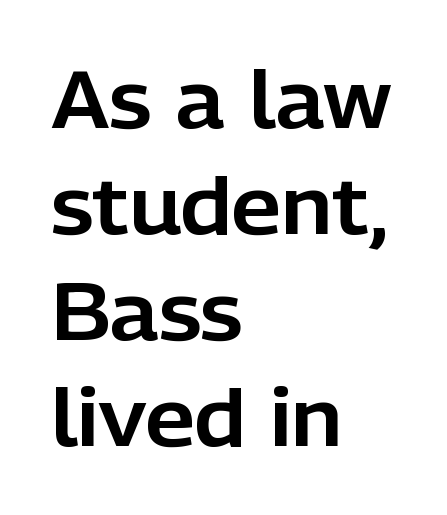
The image shows 79 px sans-serif type, upright; set left-aligned, normal line spacing (1.34x), normal letter spacing, not underlined; low stroke contrast and a medium x-height.
